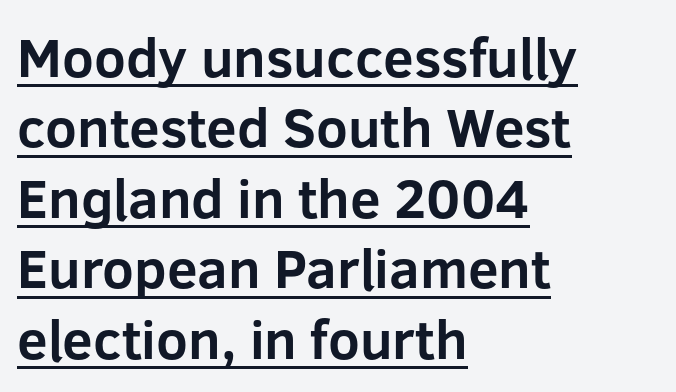
{"serif": "no", "italic": "no", "bold": "yes", "weight": "bold", "width": "normal", "stroke_contrast": "low", "x_height": "medium", "monospaced": "no", "underline": "yes", "align": "left", "line_spacing": "normal", "line_spacing_ratio": 1.28, "letter_spacing": "normal", "letter_spacing_em": 0.0, "glyph_px": 55}
